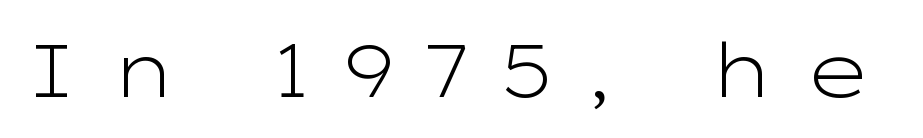
{"serif": "no", "italic": "no", "bold": "no", "weight": "light", "width": "wide", "stroke_contrast": "low", "x_height": "medium", "monospaced": "no", "underline": "no", "letter_spacing": "wide", "letter_spacing_em": 0.35, "glyph_px": 75}
